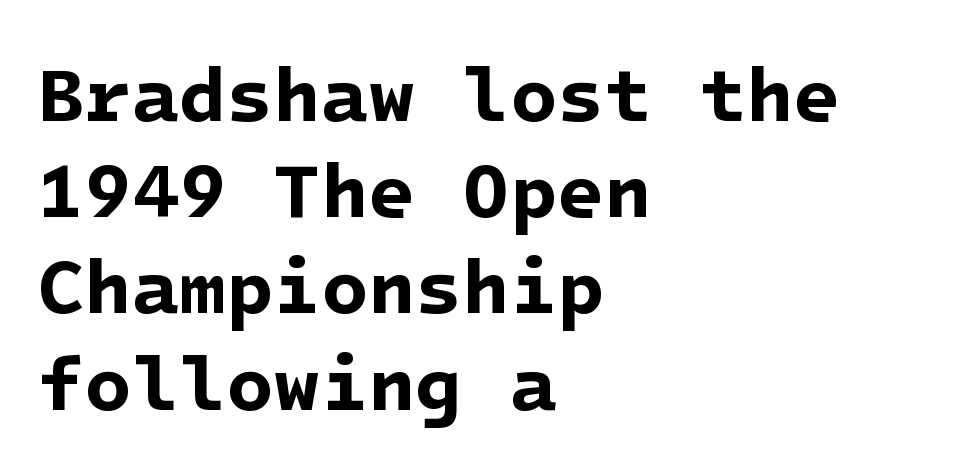
Q: Is the text bold? A: Yes.
Q: Is the typeface a serif or a sans-serif typeface? A: Sans-serif.
Q: Is the text underlined? A: No.
Q: How is the paragraph aligned? A: Left-aligned.
Q: Is the spacing between letters normal or unusually wide? A: Normal.
Q: Is the spacing between lines tight, normal or loose? A: Normal.
Q: Width (condensed, normal, or wide)? A: Normal.
Q: Stroke contrast? A: Low.
Q: x-height? A: Medium.
